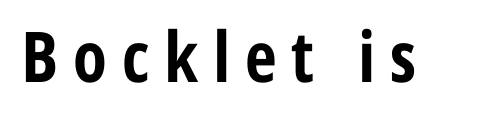
Q: Is the text bold? A: Yes.
Q: Is the text italic (slanted)? A: No, it is upright.
Q: Is the typeface a serif or a sans-serif typeface? A: Sans-serif.
Q: Is the text underlined? A: No.
Q: Is the spacing between letters normal or unusually wide? A: Unusually wide.
Q: Width (condensed, normal, or wide)? A: Condensed.
Q: Stroke contrast? A: Low.
Q: x-height? A: Medium.
Q: Monospaced? A: No.
